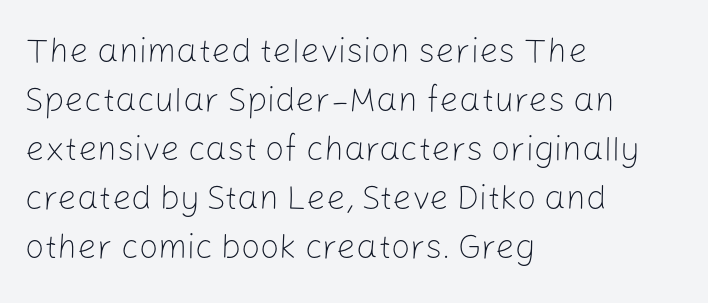
Each letter keeps its own natural width here, so spacing adapts to shape. Has an underline been added? It has not. Nothing unusual about the tracking: characters are spaced as the font intends. Designer's note — italics off, roman on.
